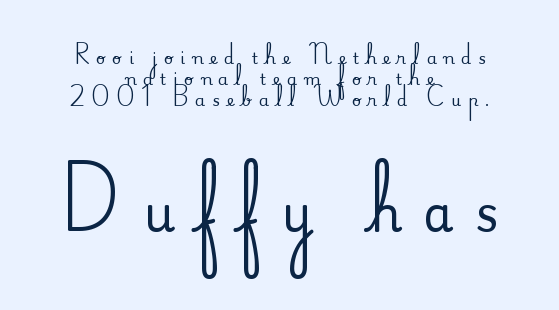
Q: Is the text italic (slanted)? A: No, it is upright.
Q: Is the typeface a serif or a sans-serif typeface? A: Serif.
Q: Is the text underlined? A: No.
Q: How is the paragraph aligned? A: Centered.
Q: Is the spacing between letters normal or unusually wide? A: Unusually wide.
Q: Is the spacing between lines tight, normal or loose? A: Normal.
Q: Which block of text is set in a larger size, the first (top) or the second (bottom)? A: The second (bottom) one.
Q: Width (condensed, normal, or wide)? A: Normal.
Q: Stroke contrast? A: Medium.
Q: x-height? A: Small.
Q: Monospaced? A: No.
